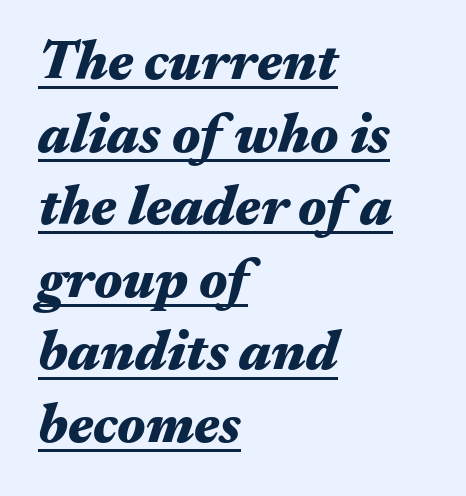
Each letter keeps its own natural width here, so spacing adapts to shape. The glyphs are accompanied by a horizontal stroke just below them. A typesetter would call this zero additional tracking. A full-strength bold gives these letters their thick strokes. Each line starts at the same left margin while the right side varies.
